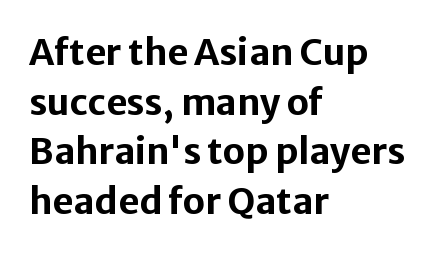
The image shows 36 px bold sans-serif type, upright; set left-aligned, normal line spacing (1.38x), normal letter spacing, not underlined; low stroke contrast and a medium x-height.
